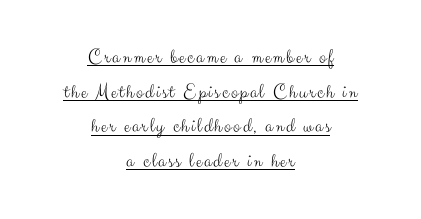
{"bold": "no", "underline": "yes", "align": "center", "line_spacing": "normal", "line_spacing_ratio": 1.65, "glyph_px": 21}
